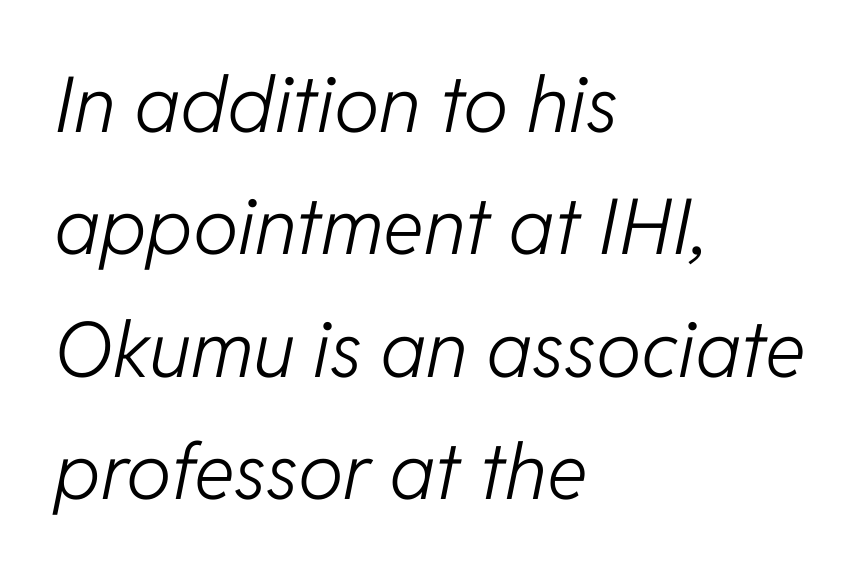
Is the type slanted? Yes — the strokes lean at a clear angle. Is this a fixed-width face? No — the glyphs have proportional, varying widths. Is this a heavy cut? Hardly; it is regular or lighter. Tracking value appears to be zero — textbook default spacing. Clear beneath every line of the passage. If you drew a ruler down the left edge, every line would touch it.
